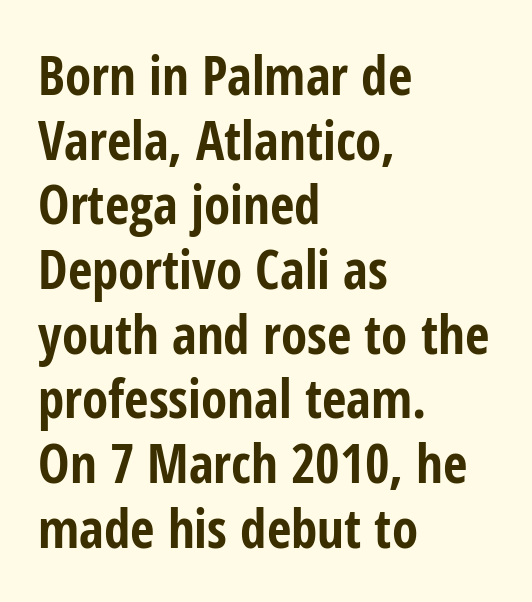
Q: Is the text bold? A: Yes.
Q: Is the text italic (slanted)? A: No, it is upright.
Q: Is the typeface a serif or a sans-serif typeface? A: Sans-serif.
Q: Is the text underlined? A: No.
Q: How is the paragraph aligned? A: Left-aligned.
Q: Is the spacing between letters normal or unusually wide? A: Normal.
Q: Width (condensed, normal, or wide)? A: Condensed.
Q: Stroke contrast? A: Low.
Q: x-height? A: Medium.
Q: Monospaced? A: No.
